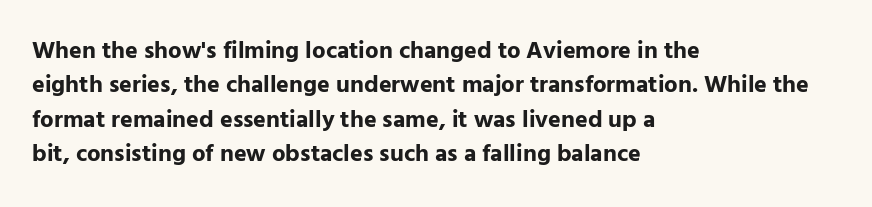
The passage shown is emphatically bold. The space directly below the letters is spotless. Italic? Not at all — the glyphs are vertical. The block of text has a typical density, with ordinary space between rows.
